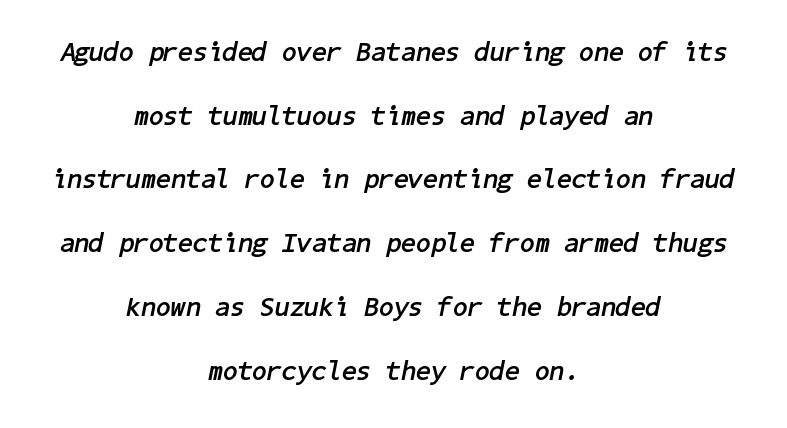
The image shows 27 px bold type, italic (leaning right); set centered, loose line spacing (2.36x), normal letter spacing, not underlined.
